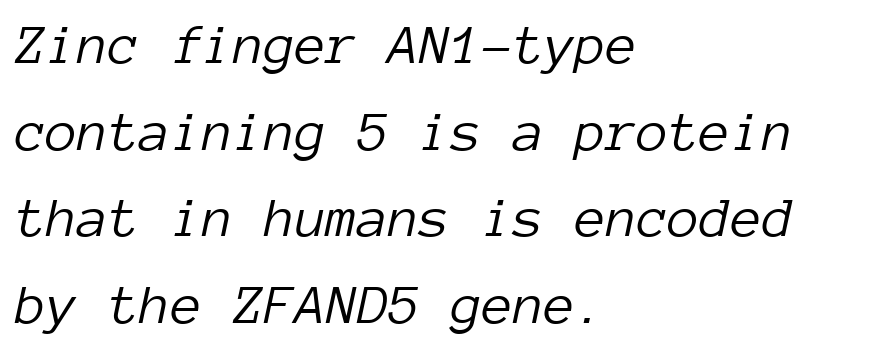
The rendering anchors every line to the left-hand side. The zone under the glyphs is completely vacant. Stems and bowls with no extra thickness — not bold. Here the glyphs are tracked normally, forming tight word shapes. Is the type slanted? Yes — the strokes lean at a clear angle. Monospaced: the letters line up in strict vertical columns.
